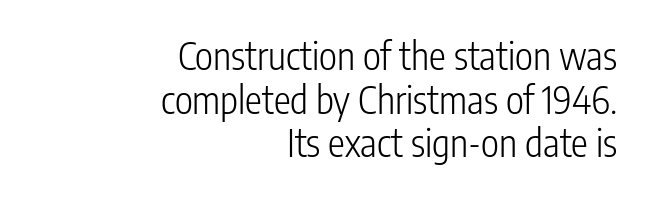
The image shows 38 px light, condensed sans-serif type, upright; set right-aligned, tight line spacing (1.15x), normal letter spacing, not underlined; low stroke contrast and a medium x-height.
